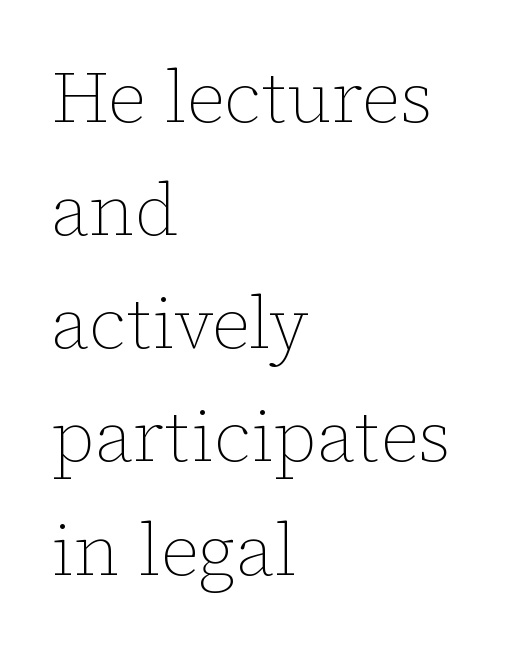
{"italic": "no", "bold": "no", "weight": "thin", "width": "normal", "stroke_contrast": "low", "x_height": "medium", "monospaced": "no", "underline": "no", "align": "left", "line_spacing": "normal", "line_spacing_ratio": 1.55, "letter_spacing": "normal", "letter_spacing_em": 0.0, "glyph_px": 73}
